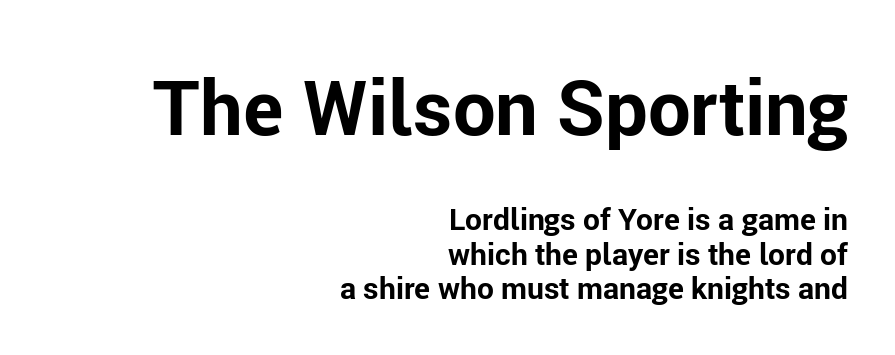
The image shows 76 px bold sans-serif type, upright; set right-aligned, tight line spacing (1.15x), normal letter spacing, not underlined; the first (top) block is 2.53x larger; low stroke contrast and a medium x-height.
